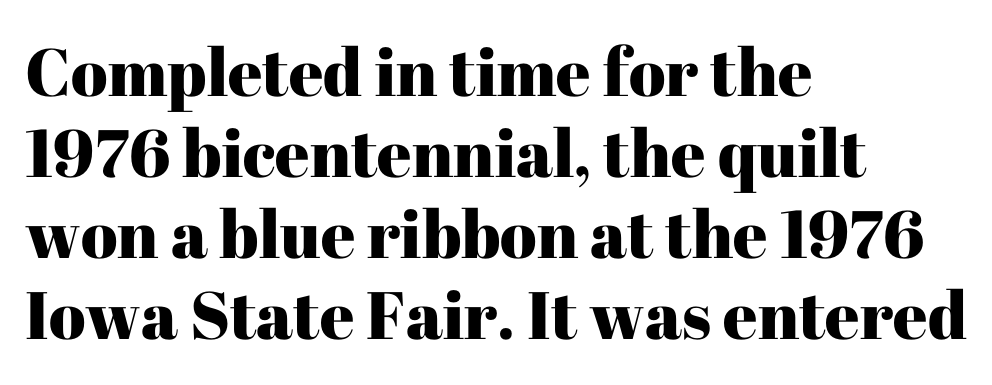
The image shows 67 px serif type, upright; set left-aligned, line spacing 1.21x, normal letter spacing, not underlined; high stroke contrast and a medium x-height.
